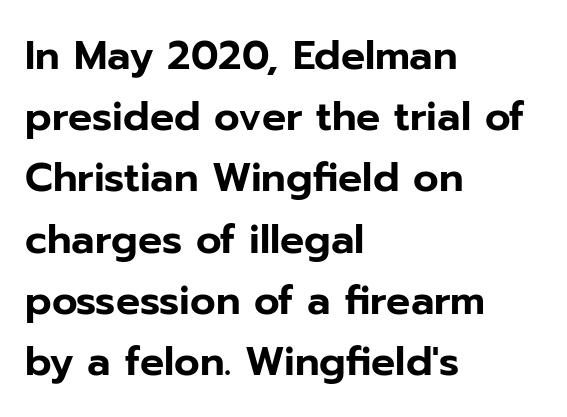
Short note: letters normally spaced. Characters remain perfectly vertical along every line. A normal amount of white space separates one row of letters from the next. A bare baseline throughout the passage. In terms of letterform style, serifs are entirely absent. The rendering uses natural spacing where letterforms have individual widths.
